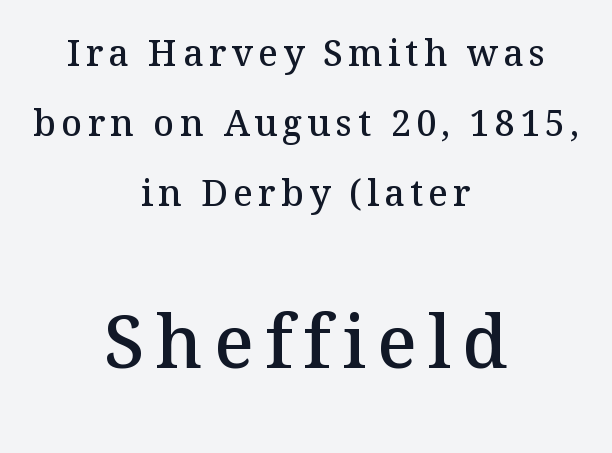
The image shows 73 px semibold serif type, upright; set centered, loose line spacing (1.94x), not underlined; the second (bottom) block is 2.03x larger; medium stroke contrast and a medium x-height.
